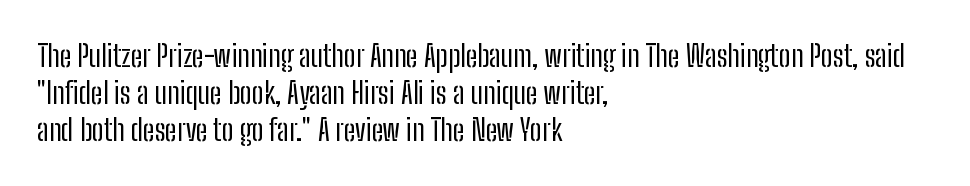
Q: Is the text bold? A: No.
Q: Is the text italic (slanted)? A: No, it is upright.
Q: Is the typeface a serif or a sans-serif typeface? A: Sans-serif.
Q: Is the text underlined? A: No.
Q: How is the paragraph aligned? A: Left-aligned.
Q: Is the spacing between letters normal or unusually wide? A: Normal.
Q: Width (condensed, normal, or wide)? A: Condensed.
Q: Stroke contrast? A: Low.
Q: x-height? A: Medium.
Q: Monospaced? A: No.
